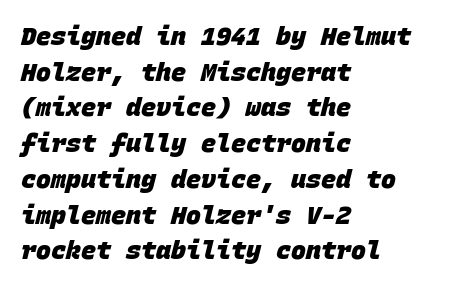
The image shows 25 px bold type; set left-aligned, normal line spacing (1.43x), normal letter spacing, not underlined.
